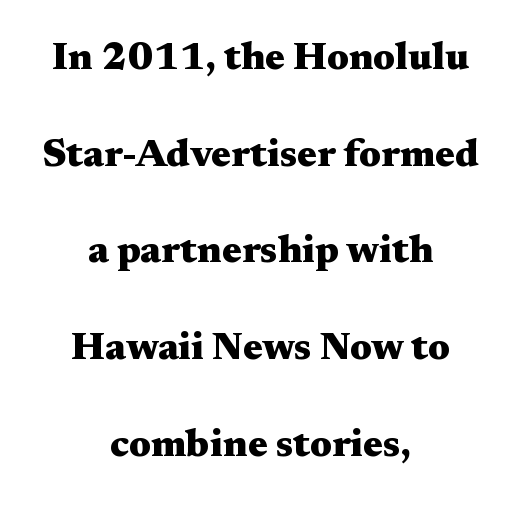
The image shows 39 px heavy, wide serif type, upright; set centered, loose line spacing (2.48x), normal letter spacing, not underlined; medium stroke contrast and a medium x-height.
